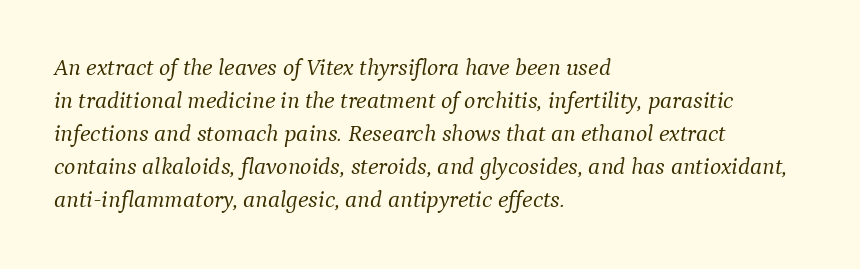
The image shows 24 px text type, italic (leaning right); set left-aligned, normal line spacing (1.38x), normal letter spacing, not underlined.
